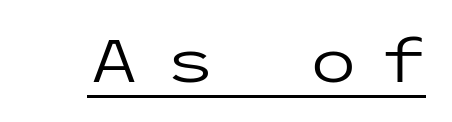
{"serif": "no", "italic": "no", "bold": "no", "weight": "regular", "width": "wide", "stroke_contrast": "low", "x_height": "medium", "underline": "yes", "letter_spacing": "wide", "letter_spacing_em": 0.4, "glyph_px": 60}
